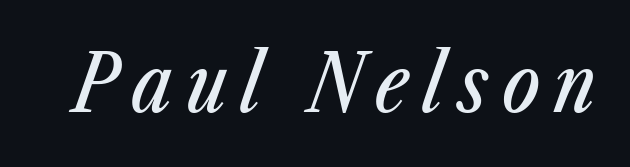
{"italic": "yes", "lean": "right", "slant_degrees": 23, "width": "condensed", "stroke_contrast": "low", "x_height": "medium", "monospaced": "no", "underline": "no", "glyph_px": 80}
